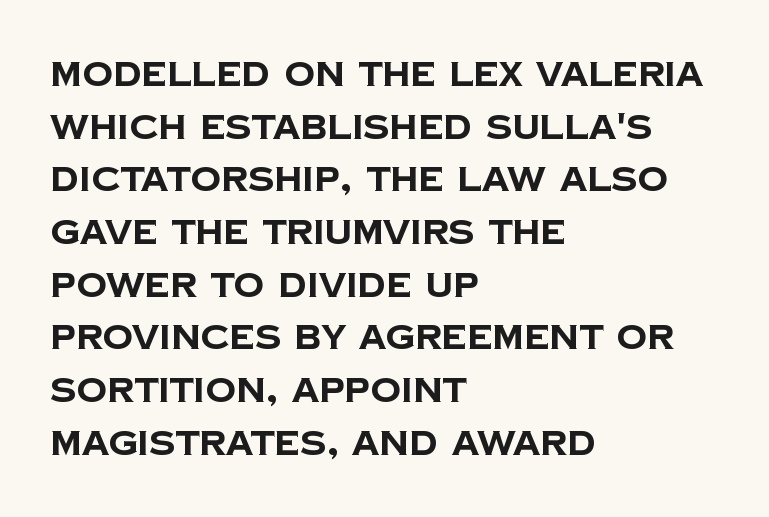
Q: Is the text bold? A: Yes.
Q: Is the typeface a serif or a sans-serif typeface? A: Sans-serif.
Q: Is the text underlined? A: No.
Q: How is the paragraph aligned? A: Left-aligned.
Q: Is the spacing between letters normal or unusually wide? A: Normal.
Q: Is the spacing between lines tight, normal or loose? A: Normal.
Q: Width (condensed, normal, or wide)? A: Normal.
Q: Stroke contrast? A: Low.
Q: x-height? A: Large.
Q: Monospaced? A: No.
